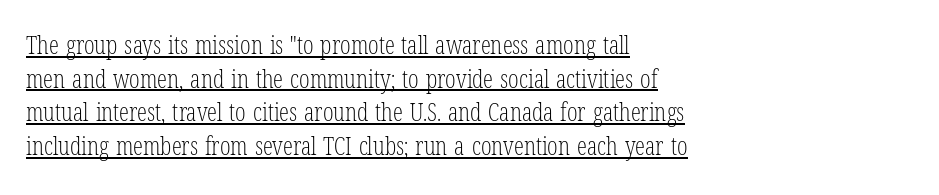
Honestly, the row spacing looks completely unremarkable. In designer terms, the underline attribute is active on this setting. You can tell it's not italic because the verticals are truly vertical. A classic flush-left, rag-right setting is used for this passage. The type is set solid horizontally, with unmodified tracking.
